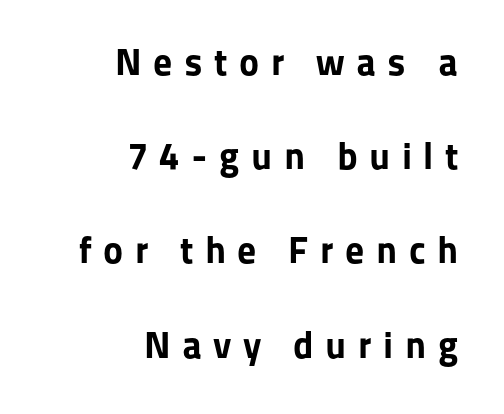
{"serif": "no", "italic": "no", "bold": "yes", "weight": "bold", "width": "normal", "stroke_contrast": "low", "x_height": "medium", "monospaced": "no", "underline": "no", "align": "right", "line_spacing": "loose", "line_spacing_ratio": 2.48, "letter_spacing": "wide", "letter_spacing_em": 0.3, "glyph_px": 38}
